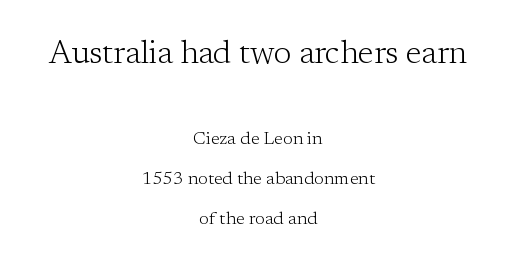
{"serif": "yes", "italic": "no", "bold": "no", "weight": "light", "width": "normal", "stroke_contrast": "low", "x_height": "medium", "monospaced": "no", "underline": "no", "align": "center", "line_spacing": "loose", "line_spacing_ratio": 2.21, "letter_spacing": "normal", "letter_spacing_em": 0.0, "larger_block": "first", "size_ratio": 1.78, "glyph_px": 32}
